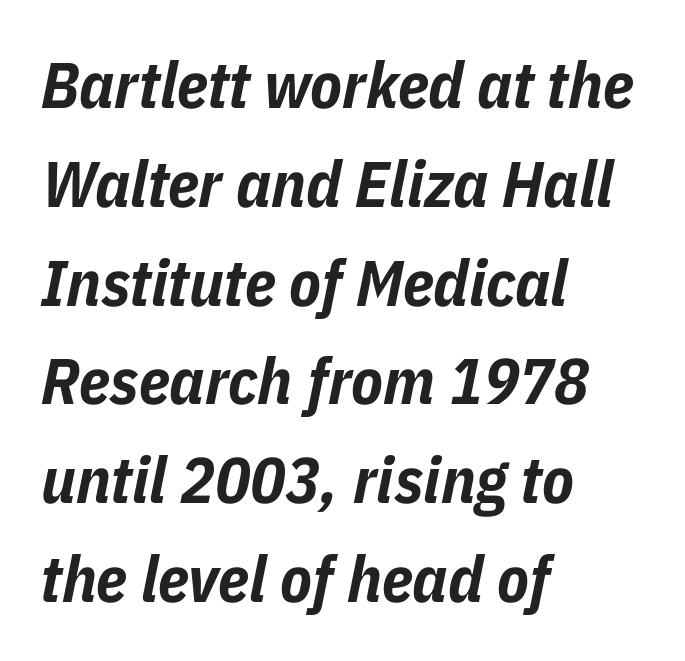
The image shows 65 px bold, condensed type, italic (leaning right); set left-aligned, normal line spacing (1.52x), normal letter spacing, not underlined; low stroke contrast and a medium x-height.
